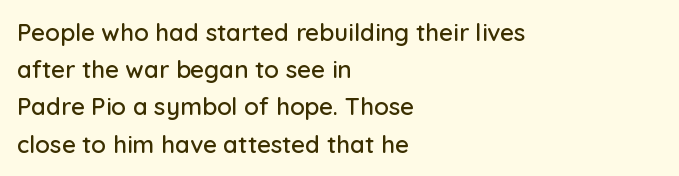
The image shows 24 px text type, upright; set left-aligned, normal line spacing (1.55x), normal letter spacing, not underlined.
